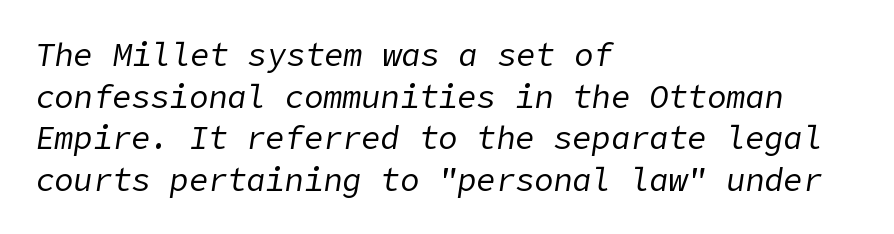
A light-to-regular cut is what we see here. The font's italic variant was chosen for this text. The lines sit at an ordinary, default distance from one another. A clean baseline with only descenders dipping below it. A classic flush-left, rag-right setting is used for this passage. The rendering keeps characters at their native spacing.
